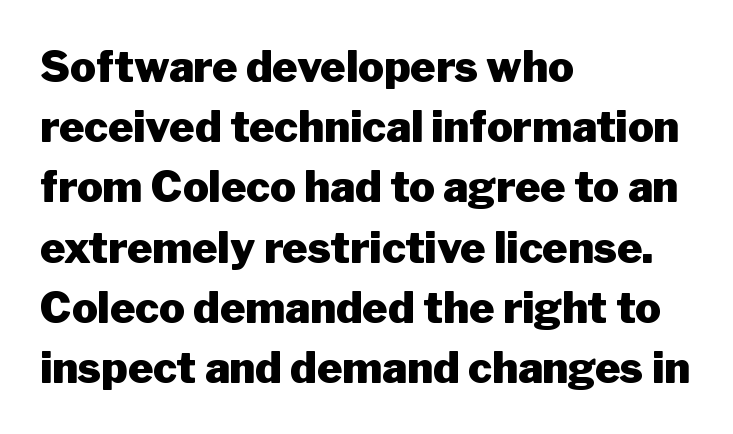
Posture: straight, roman, zero tilt. Each glyph is drawn with heavy, bold strokes. Default kerning and tracking; the words read as compact shapes. Successive baselines arrive at the customary interval. Unmarked baselines from the first word to the last.
